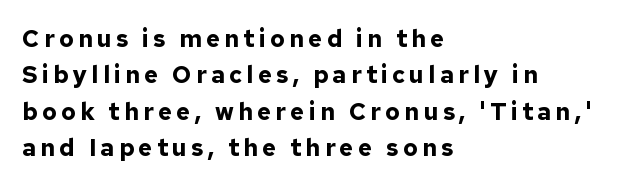
{"italic": "no", "bold": "yes", "underline": "no", "align": "left", "line_spacing": "normal", "line_spacing_ratio": 1.52, "glyph_px": 24}
